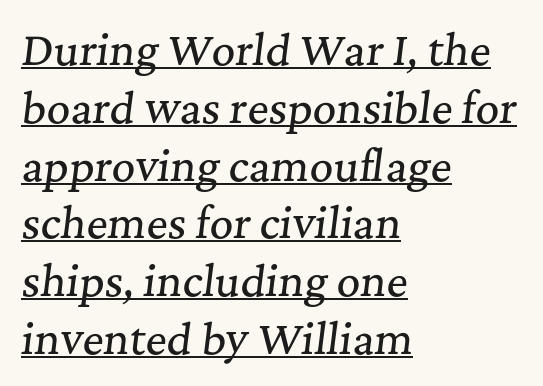
{"serif": "yes", "italic": "yes", "lean": "right", "slant_degrees": 7, "width": "normal", "stroke_contrast": "medium", "x_height": "medium", "monospaced": "no", "underline": "yes", "align": "left", "line_spacing": "normal", "line_spacing_ratio": 1.41, "letter_spacing": "normal", "letter_spacing_em": 0.0, "glyph_px": 41}
